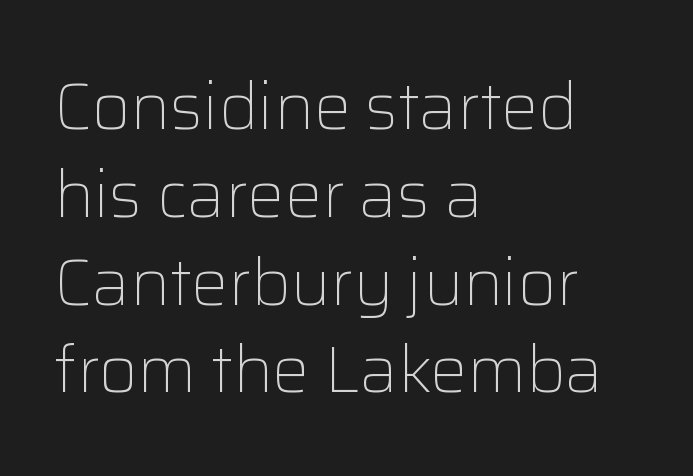
{"serif": "no", "italic": "no", "bold": "no", "weight": "light", "width": "normal", "stroke_contrast": "low", "x_height": "medium", "monospaced": "no", "underline": "no", "align": "left", "line_spacing": "normal", "line_spacing_ratio": 1.33, "letter_spacing": "normal", "letter_spacing_em": 0.0, "glyph_px": 66}
